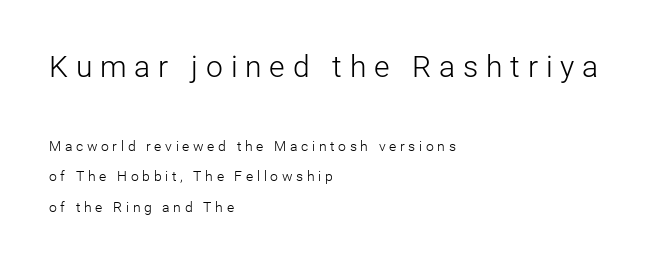
{"serif": "no", "italic": "no", "bold": "no", "weight": "light", "width": "normal", "stroke_contrast": "low", "x_height": "medium", "monospaced": "no", "underline": "no", "align": "left", "line_spacing": "loose", "line_spacing_ratio": 2.17, "letter_spacing": "wide", "letter_spacing_em": 0.26, "larger_block": "first", "size_ratio": 2.14, "glyph_px": 30}
